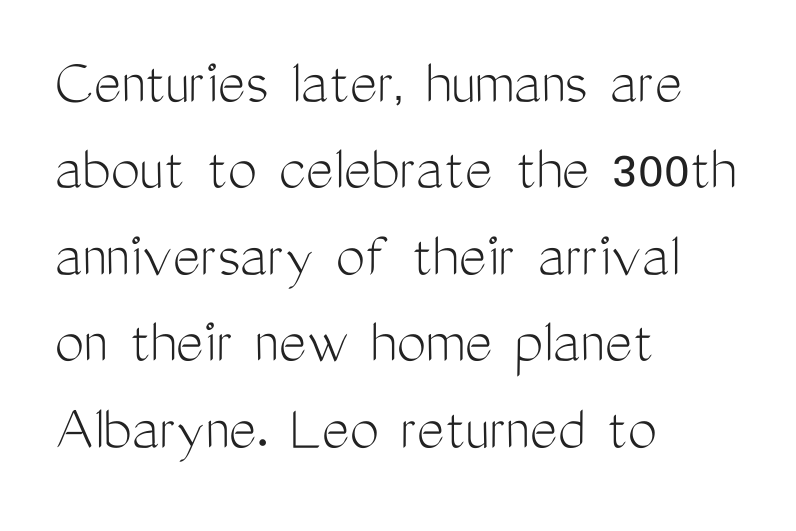
{"serif": "no", "italic": "no", "bold": "no", "weight": "light", "width": "condensed", "stroke_contrast": "medium", "x_height": "medium", "monospaced": "no", "underline": "no", "align": "left", "line_spacing": "normal", "line_spacing_ratio": 1.31, "letter_spacing": "normal", "letter_spacing_em": 0.0, "glyph_px": 66}
